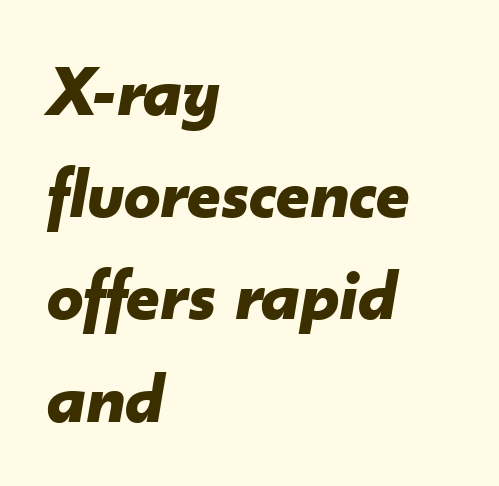
The image shows 72 px bold type, italic (leaning right); set left-aligned, normal line spacing (1.42x), normal letter spacing, not underlined; low stroke contrast and a small x-height.
